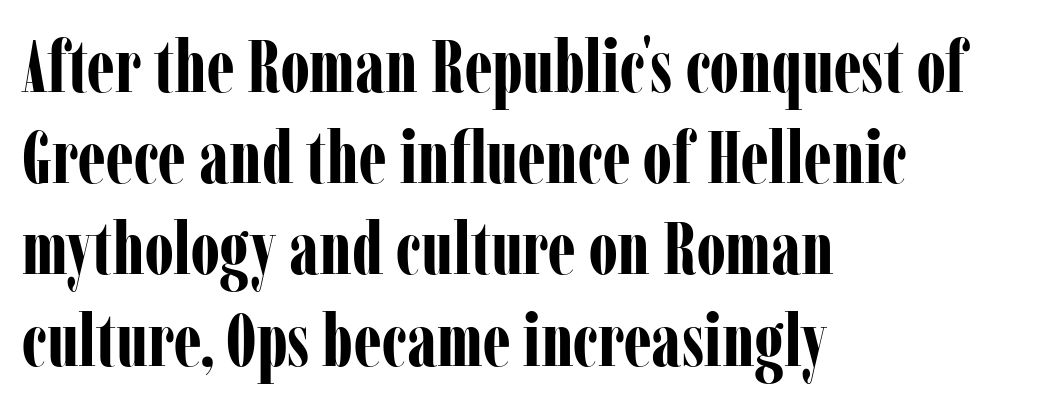
{"serif": "yes", "italic": "no", "bold": "yes", "weight": "bold", "width": "condensed", "stroke_contrast": "low", "x_height": "medium", "monospaced": "no", "underline": "no", "align": "left", "line_spacing": "normal", "line_spacing_ratio": 1.25, "letter_spacing": "normal", "letter_spacing_em": 0.0, "glyph_px": 73}
